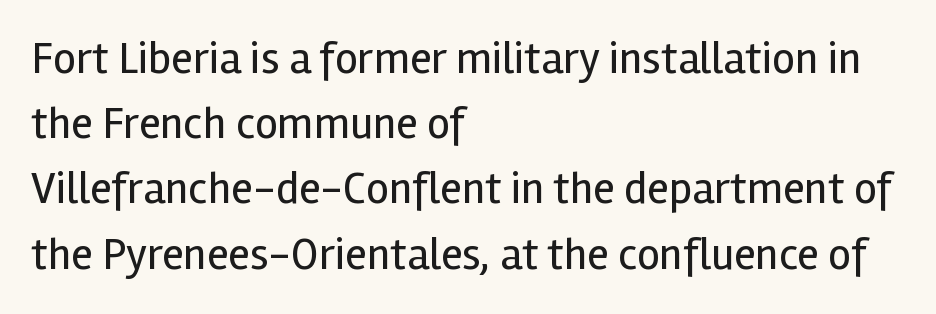
Q: Is the text bold? A: No.
Q: Is the text italic (slanted)? A: No, it is upright.
Q: Is the typeface a serif or a sans-serif typeface? A: Sans-serif.
Q: Is the text underlined? A: No.
Q: How is the paragraph aligned? A: Left-aligned.
Q: Is the spacing between letters normal or unusually wide? A: Normal.
Q: Is the spacing between lines tight, normal or loose? A: Normal.
Q: Width (condensed, normal, or wide)? A: Normal.
Q: x-height? A: Medium.
Q: Monospaced? A: No.
